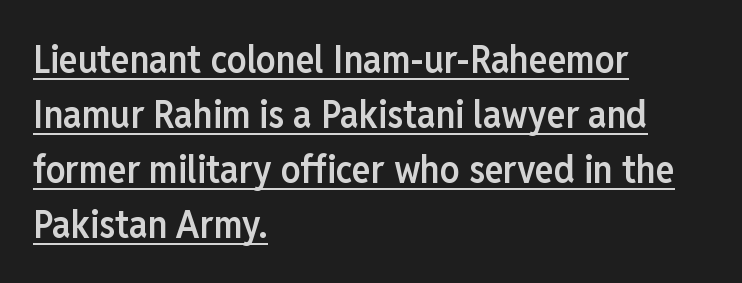
{"serif": "no", "italic": "no", "bold": "semi", "weight": "semibold", "width": "condensed", "stroke_contrast": "low", "x_height": "medium", "monospaced": "no", "underline": "yes", "align": "left", "line_spacing": "normal", "line_spacing_ratio": 1.41, "letter_spacing": "normal", "letter_spacing_em": 0.0, "glyph_px": 39}
